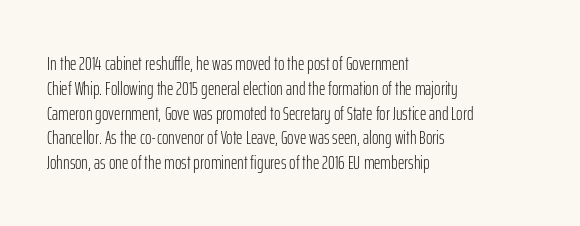
The image shows 20 px text type, upright; set left-aligned, line spacing 1.24x, normal letter spacing, not underlined.
